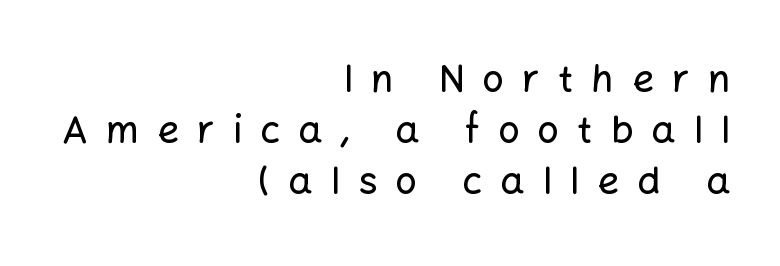
Q: Is the text italic (slanted)? A: No, it is upright.
Q: Is the typeface a serif or a sans-serif typeface? A: Sans-serif.
Q: Is the text underlined? A: No.
Q: How is the paragraph aligned? A: Right-aligned.
Q: Is the spacing between letters normal or unusually wide? A: Unusually wide.
Q: Is the spacing between lines tight, normal or loose? A: Normal.
Q: Width (condensed, normal, or wide)? A: Normal.
Q: Stroke contrast? A: Low.
Q: x-height? A: Medium.
Q: Monospaced? A: No.
